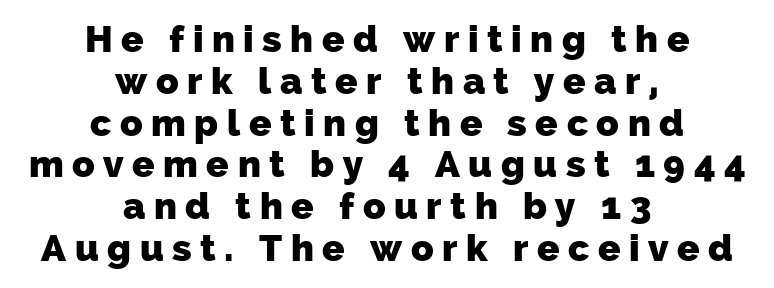
The typeface chosen for these lines omits serifs. The passage shown is typed in a proportional face where columns would drift. Students, this is bold: see how much ink each stroke carries. A clean baseline with only descenders dipping below it. The rag falls on both sides of this text block equally.
